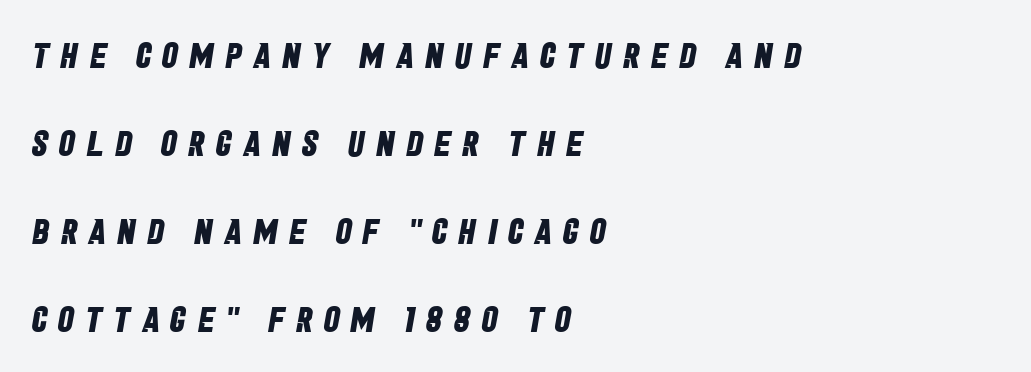
{"serif": "no", "bold": "yes", "weight": "bold", "width": "condensed", "stroke_contrast": "low", "x_height": "large", "monospaced": "no", "underline": "no", "align": "left", "line_spacing": "loose", "line_spacing_ratio": 2.44, "letter_spacing": "wide", "letter_spacing_em": 0.32, "glyph_px": 36}
